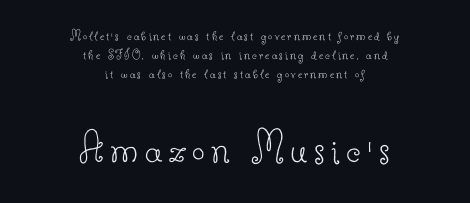
Q: Is the text bold? A: No.
Q: Is the text italic (slanted)? A: No, it is upright.
Q: Is the typeface a serif or a sans-serif typeface? A: Serif.
Q: Is the text underlined? A: No.
Q: How is the paragraph aligned? A: Centered.
Q: Is the spacing between lines tight, normal or loose? A: Normal.
Q: Which block of text is set in a larger size, the first (top) or the second (bottom)? A: The second (bottom) one.
Q: Width (condensed, normal, or wide)? A: Normal.
Q: Stroke contrast? A: Low.
Q: x-height? A: Small.
Q: Monospaced? A: No.
